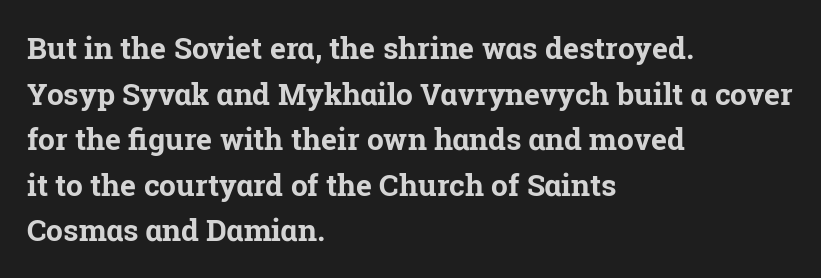
{"serif": "yes", "italic": "no", "bold": "yes", "weight": "bold", "width": "normal", "stroke_contrast": "low", "x_height": "medium", "monospaced": "no", "underline": "no", "align": "left", "line_spacing": "normal", "line_spacing_ratio": 1.52, "letter_spacing": "normal", "letter_spacing_em": 0.0, "glyph_px": 30}
